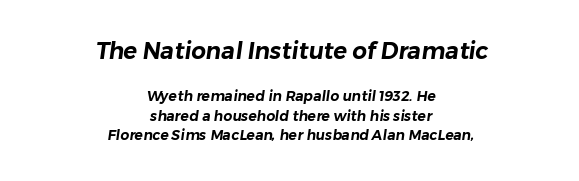
{"underline": "no", "align": "center", "line_spacing": "normal", "line_spacing_ratio": 1.41, "letter_spacing": "normal", "letter_spacing_em": 0.0, "larger_block": "first", "size_ratio": 1.64, "glyph_px": 23}
